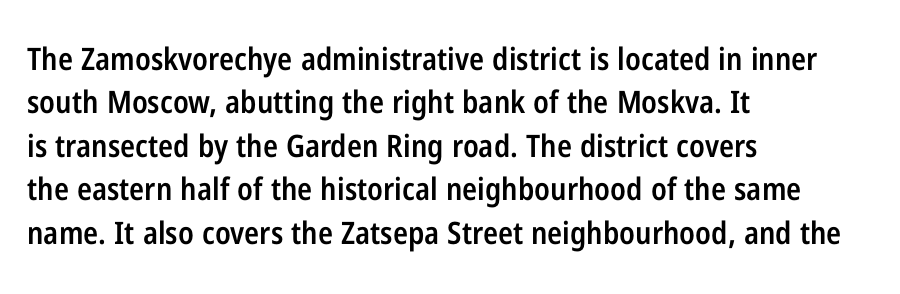
Q: Is the text bold? A: Semi-bold.
Q: Is the text italic (slanted)? A: No, it is upright.
Q: Is the typeface a serif or a sans-serif typeface? A: Sans-serif.
Q: Is the text underlined? A: No.
Q: How is the paragraph aligned? A: Left-aligned.
Q: Is the spacing between letters normal or unusually wide? A: Normal.
Q: Is the spacing between lines tight, normal or loose? A: Normal.
Q: Width (condensed, normal, or wide)? A: Condensed.
Q: Stroke contrast? A: Low.
Q: x-height? A: Medium.
Q: Monospaced? A: No.
